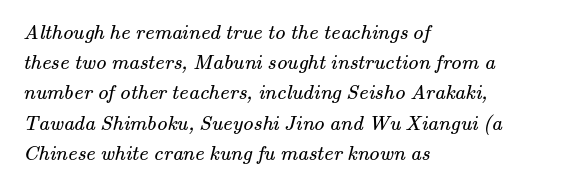
{"bold": "no", "underline": "no", "align": "left", "line_spacing": "normal", "line_spacing_ratio": 1.44, "letter_spacing": "normal", "letter_spacing_em": 0.0, "glyph_px": 21}
